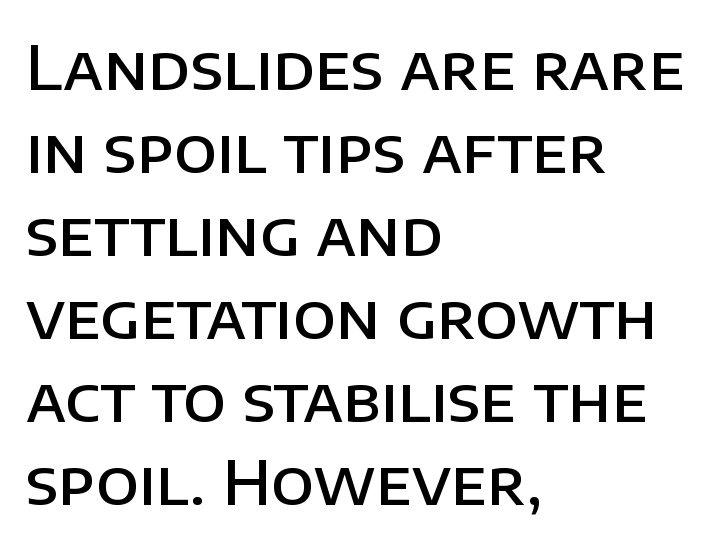
How are the letters spaced? Ordinarily, with no added tracking. Serif or sans? Sans — the stroke terminals are bare. Spacing verdict: proportional, widths tailored to each character. Each new line begins a customary step beneath the previous one. Does the copy run flush right? No — it runs flush left. Any mark beneath the type? The region is blank.
